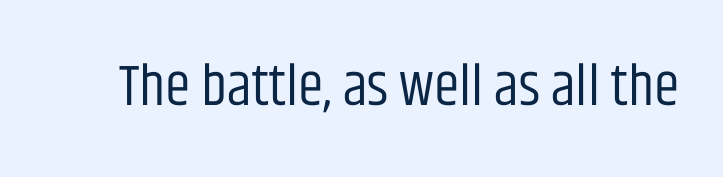
{"serif": "no", "italic": "no", "bold": "no", "weight": "regular", "width": "condensed", "stroke_contrast": "low", "x_height": "large", "monospaced": "no", "underline": "no", "letter_spacing": "normal", "letter_spacing_em": 0.0, "glyph_px": 58}
